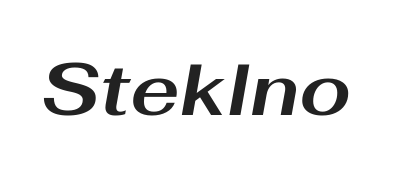
Q: Is the text bold? A: Yes.
Q: Is the text italic (slanted)? A: Yes, it leans right by about 10 degrees.
Q: Is the text underlined? A: No.
Q: Is the spacing between letters normal or unusually wide? A: Normal.
Q: Width (condensed, normal, or wide)? A: Wide.
Q: Stroke contrast? A: Medium.
Q: x-height? A: Medium.
Q: Monospaced? A: No.
